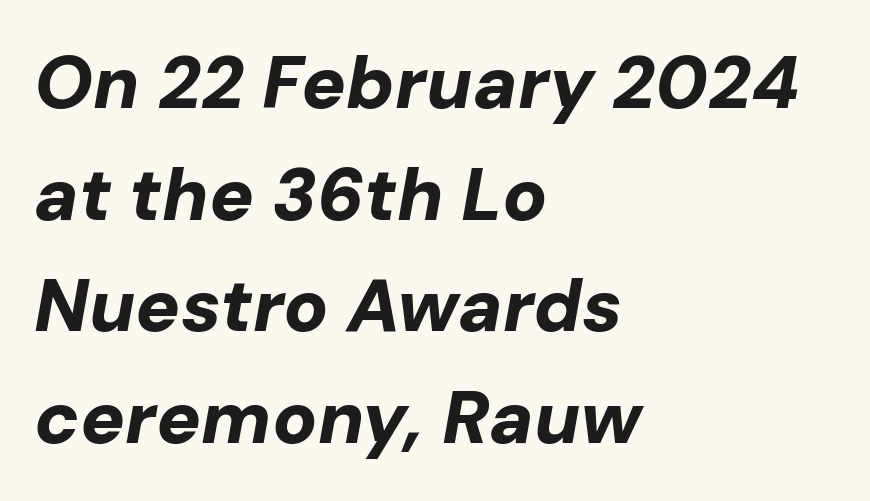
Q: Is the text bold? A: Yes.
Q: Is the text italic (slanted)? A: Yes, it leans right by about 10 degrees.
Q: Is the text underlined? A: No.
Q: How is the paragraph aligned? A: Left-aligned.
Q: Is the spacing between letters normal or unusually wide? A: Normal.
Q: Is the spacing between lines tight, normal or loose? A: Normal.
Q: Width (condensed, normal, or wide)? A: Normal.
Q: Stroke contrast? A: Low.
Q: x-height? A: Medium.
Q: Monospaced? A: No.
